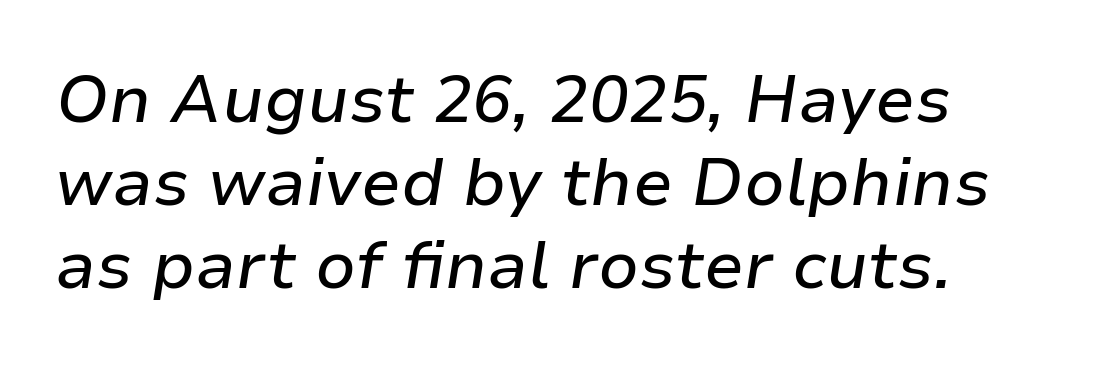
The image shows 66 px text type, italic (leaning right); set normal line spacing (1.26x), normal letter spacing, not underlined; low stroke contrast and a medium x-height.
